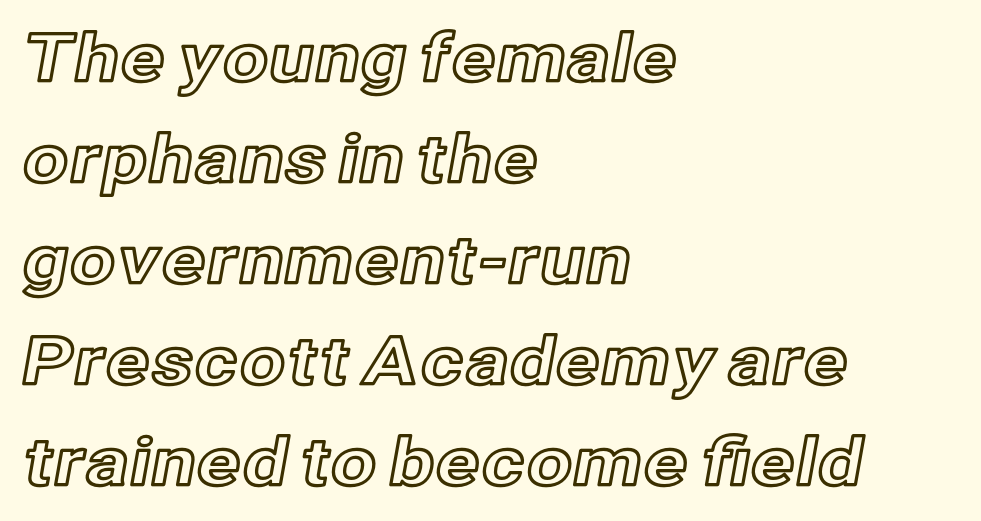
Is the block centered? No — it sits flush against the left margin. The passage shown has conventional tracking throughout. Regular leading. A typesetter would call this proportional, since set widths differ per character.
